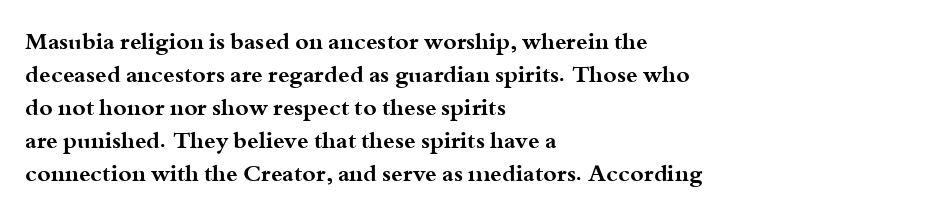
Q: Is the text bold? A: Yes.
Q: Is the text italic (slanted)? A: No, it is upright.
Q: Is the text underlined? A: No.
Q: How is the paragraph aligned? A: Left-aligned.
Q: Is the spacing between letters normal or unusually wide? A: Normal.
Q: Is the spacing between lines tight, normal or loose? A: Normal.
